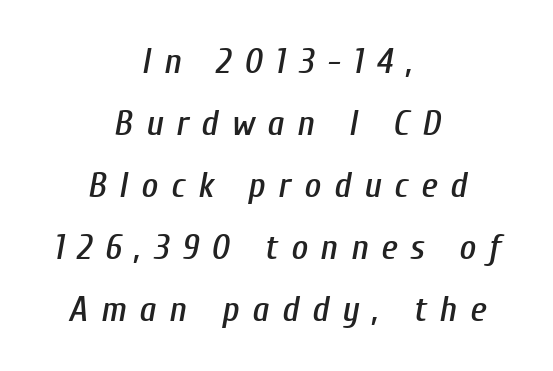
The image shows 36 px condensed type, italic (leaning right); set centered, line spacing 1.72x, unusually wide letter spacing (+0.36 em), not underlined; low stroke contrast and a medium x-height.
